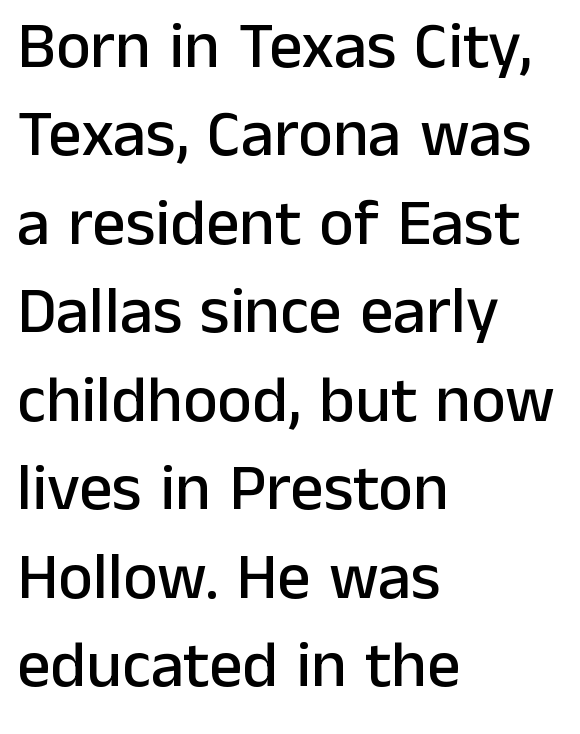
The image shows 66 px sans-serif type, upright; set left-aligned, normal line spacing (1.34x), normal letter spacing, not underlined; low stroke contrast and a medium x-height.
